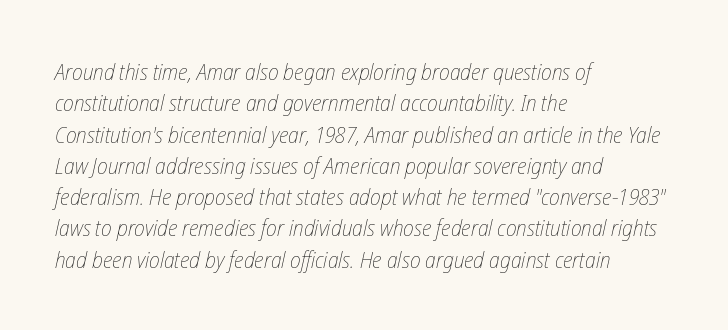
Q: Is the text bold? A: No.
Q: Is the text italic (slanted)? A: Yes, it leans right by about 12 degrees.
Q: Is the text underlined? A: No.
Q: How is the paragraph aligned? A: Left-aligned.
Q: Is the spacing between letters normal or unusually wide? A: Normal.
Q: Is the spacing between lines tight, normal or loose? A: Normal.
